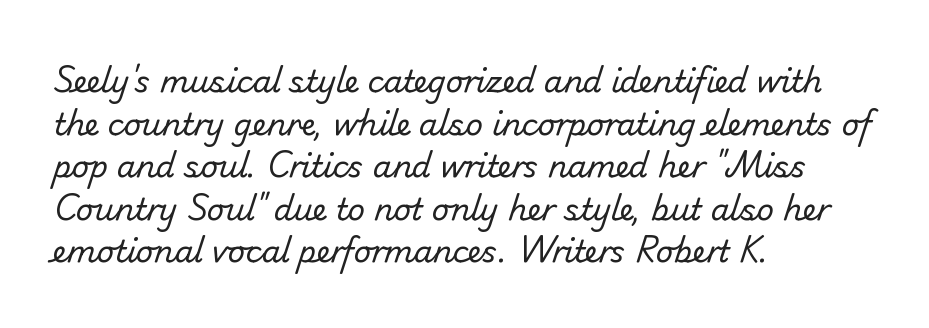
Q: Is the text bold? A: No.
Q: Is the typeface a serif or a sans-serif typeface? A: Sans-serif.
Q: Is the text underlined? A: No.
Q: How is the paragraph aligned? A: Left-aligned.
Q: Is the spacing between letters normal or unusually wide? A: Normal.
Q: Is the spacing between lines tight, normal or loose? A: Normal.
Q: Width (condensed, normal, or wide)? A: Normal.
Q: Stroke contrast? A: Low.
Q: x-height? A: Small.
Q: Monospaced? A: No.
